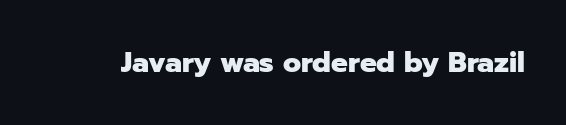
Is the type bold? Yes — the strokes are clearly thick and heavy. In terms of letterspacing, this is plain default setting. The space directly below the letters is spotless. Check where the strokes stop: nothing finishes them off — pure sans. Each letter keeps its own natural width here, so spacing adapts to shape.
